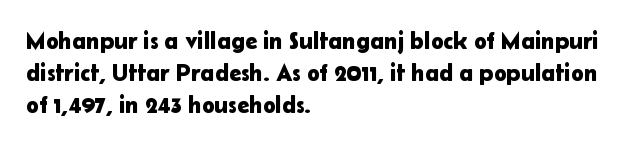
Q: Is the text italic (slanted)? A: No, it is upright.
Q: Is the text underlined? A: No.
Q: How is the paragraph aligned? A: Left-aligned.
Q: Is the spacing between letters normal or unusually wide? A: Normal.
Q: Is the spacing between lines tight, normal or loose? A: Normal.
